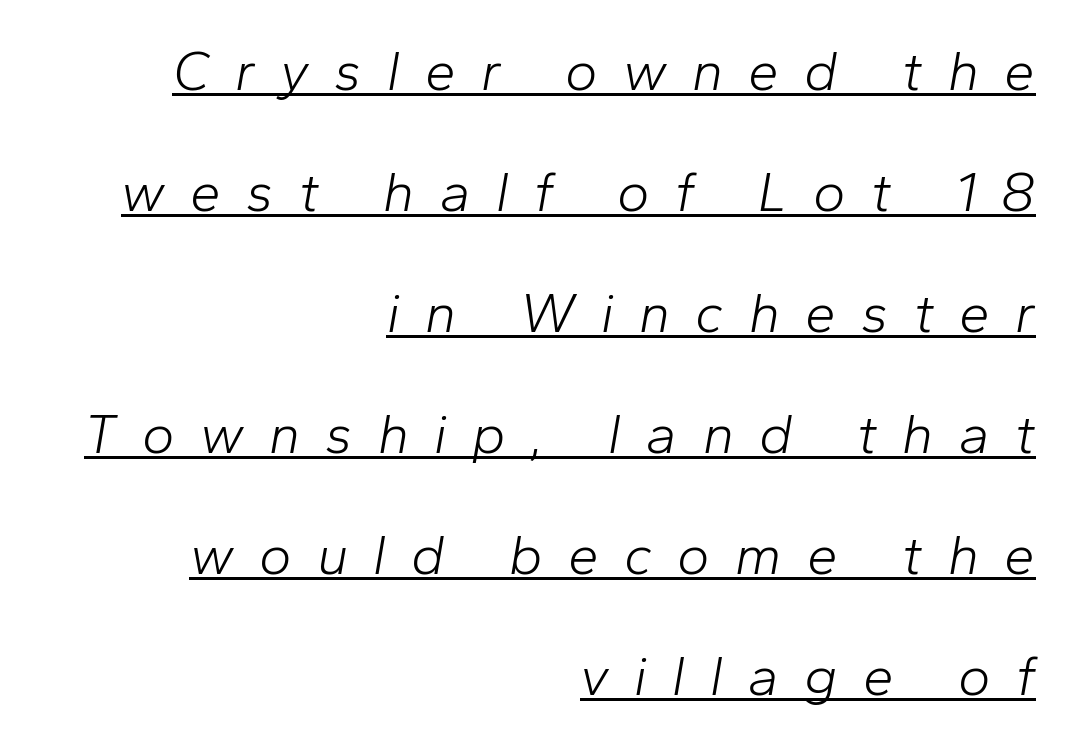
{"italic": "yes", "lean": "right", "slant_degrees": 10, "bold": "no", "weight": "light", "width": "normal", "stroke_contrast": "low", "x_height": "medium", "monospaced": "no", "underline": "yes", "align": "right", "line_spacing": "loose", "line_spacing_ratio": 2.2, "letter_spacing": "wide", "letter_spacing_em": 0.46, "glyph_px": 55}
